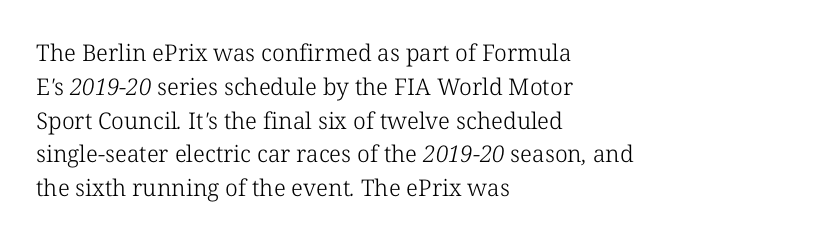
The zone under the glyphs is completely vacant. These lines keep a tight, regular rhythm from letter to letter. The cut favours lightness, reaching ordinary text weight at its darkest. These lines stack with their left ends in a neat column.
